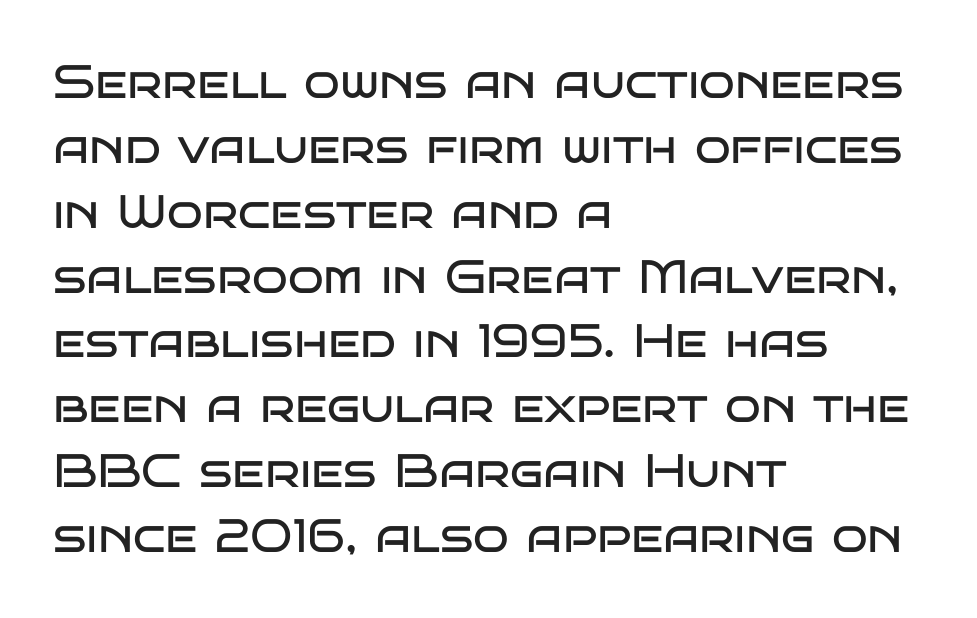
Q: Is the text bold? A: No.
Q: Is the text italic (slanted)? A: No, it is upright.
Q: Is the typeface a serif or a sans-serif typeface? A: Sans-serif.
Q: Is the text underlined? A: No.
Q: How is the paragraph aligned? A: Left-aligned.
Q: Is the spacing between letters normal or unusually wide? A: Normal.
Q: Is the spacing between lines tight, normal or loose? A: Normal.
Q: Width (condensed, normal, or wide)? A: Wide.
Q: Stroke contrast? A: Low.
Q: x-height? A: Large.
Q: Monospaced? A: No.
